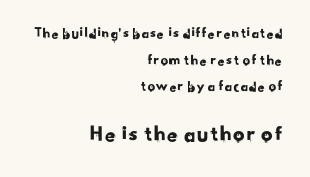
{"underline": "no", "align": "right", "line_spacing_ratio": 1.77, "letter_spacing": "normal", "letter_spacing_em": 0.0, "larger_block": "second", "size_ratio": 1.53, "glyph_px": 23}
